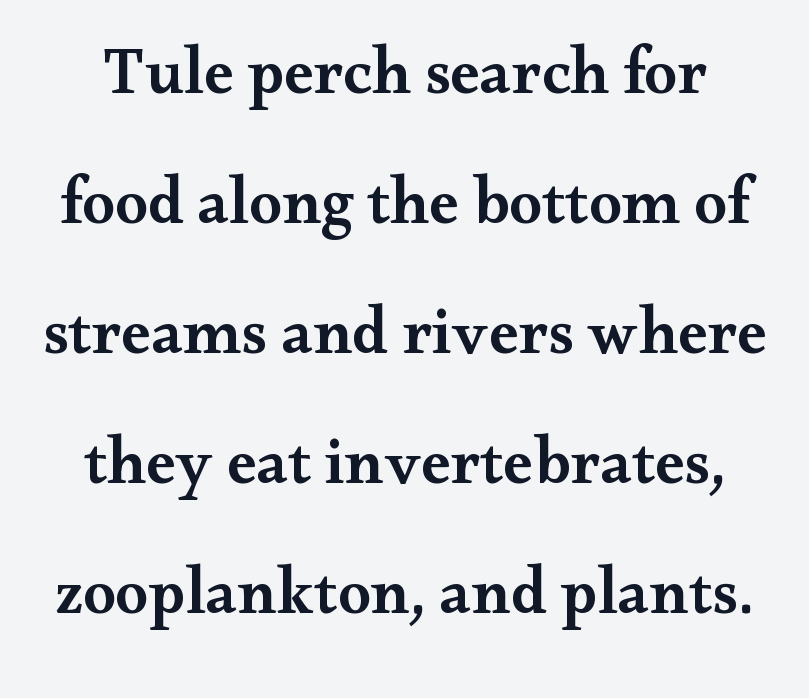
The image shows 66 px semibold, wide serif type, upright; set loose line spacing (1.97x), normal letter spacing, not underlined; medium stroke contrast and a small x-height.
